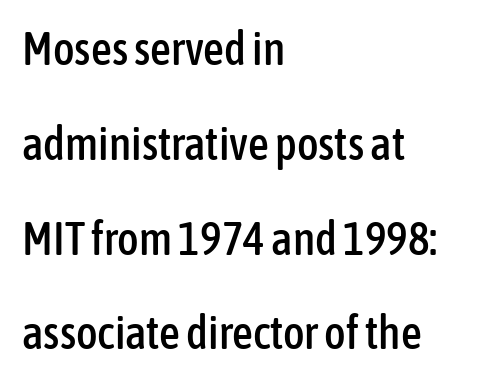
The image shows 46 px condensed sans-serif type, upright; set left-aligned, loose line spacing (2.06x), normal letter spacing, not underlined; low stroke contrast and a medium x-height.
